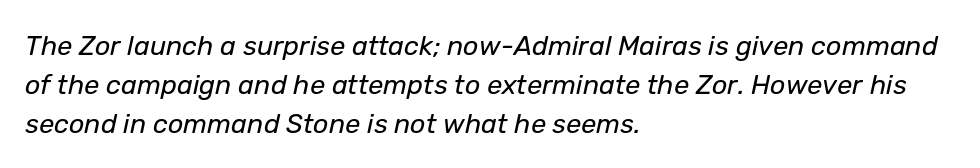
The image shows 27 px text type, italic (leaning right); set left-aligned, normal line spacing (1.44x), normal letter spacing, not underlined.
